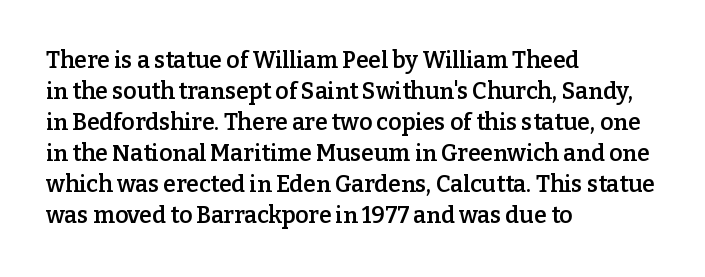
Q: Is the text bold? A: Semi-bold.
Q: Is the text italic (slanted)? A: No, it is upright.
Q: Is the text underlined? A: No.
Q: How is the paragraph aligned? A: Left-aligned.
Q: Is the spacing between letters normal or unusually wide? A: Normal.
Q: Is the spacing between lines tight, normal or loose? A: Normal.
